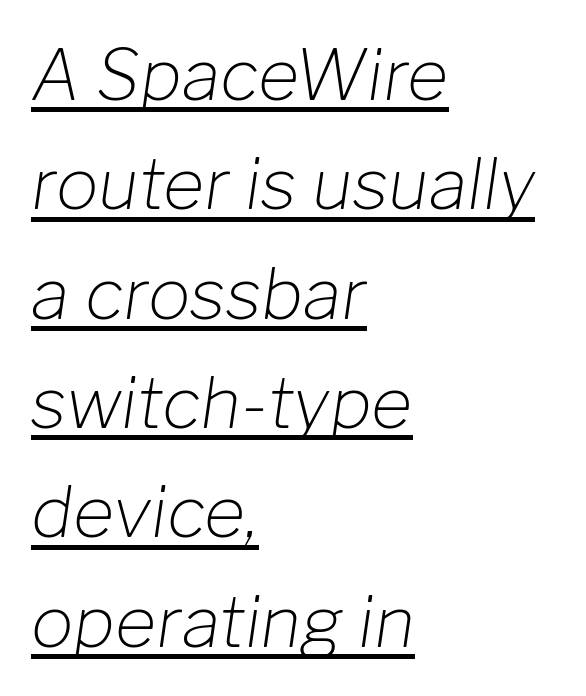
The image shows 71 px light type, italic (leaning right); set left-aligned, normal line spacing (1.54x), normal letter spacing, underlined; low stroke contrast and a medium x-height.
